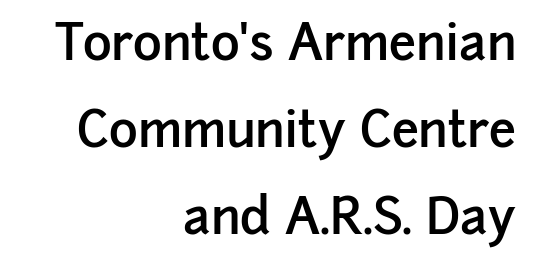
The image shows 49 px semibold sans-serif type, upright; set right-aligned, line spacing 1.78x, normal letter spacing, not underlined; low stroke contrast and a medium x-height.
